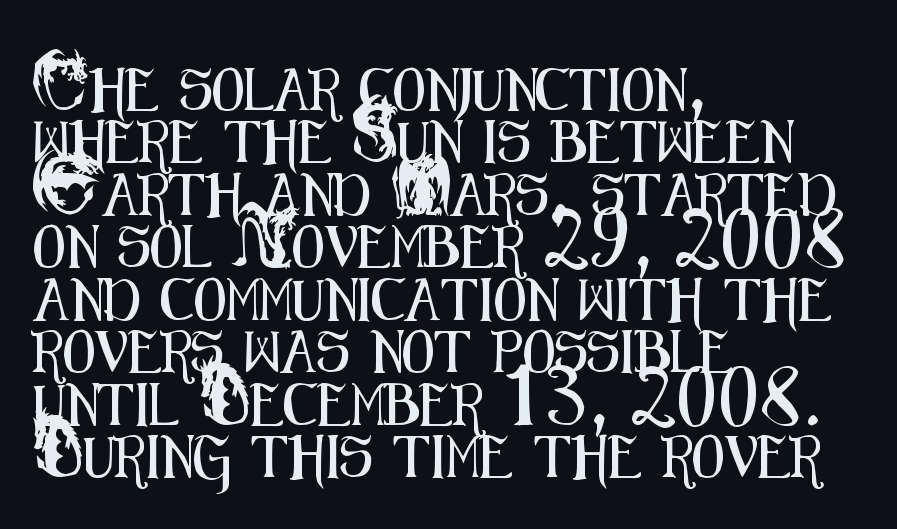
This sample has the flowing, uneven cadence of proportional lettering. Each row of text sits above clean, open space. Line spacing here is normal. Short and long lines alike share a common starting point at left.
